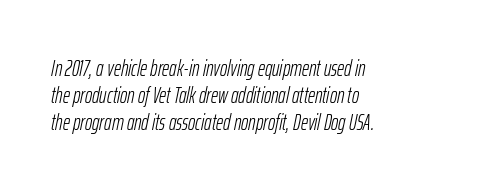
Q: Is the text bold? A: No.
Q: Is the text italic (slanted)? A: Yes, it leans right by about 12 degrees.
Q: Is the text underlined? A: No.
Q: How is the paragraph aligned? A: Left-aligned.
Q: Is the spacing between letters normal or unusually wide? A: Normal.
